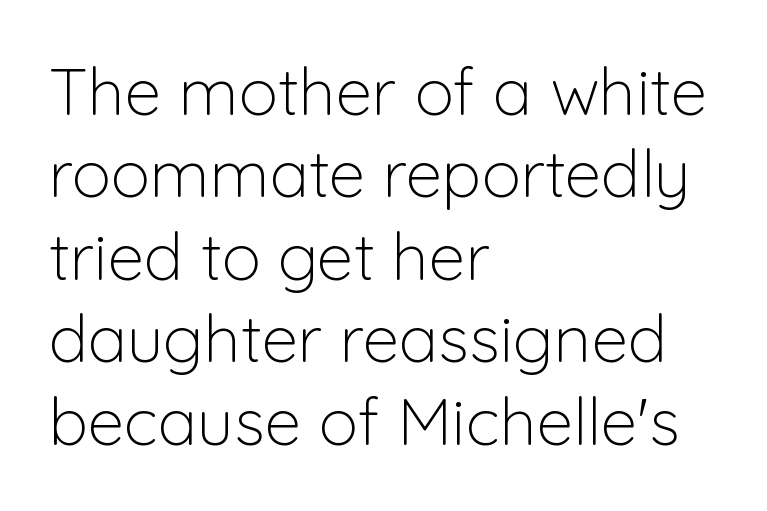
The image shows 66 px light sans-serif type, upright; set left-aligned, normal line spacing (1.25x), normal letter spacing, not underlined; low stroke contrast and a medium x-height.
